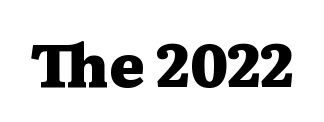
{"serif": "yes", "italic": "no", "bold": "yes", "weight": "heavy", "width": "wide", "stroke_contrast": "medium", "x_height": "medium", "monospaced": "no", "underline": "no", "letter_spacing": "normal", "letter_spacing_em": 0.0, "glyph_px": 60}
